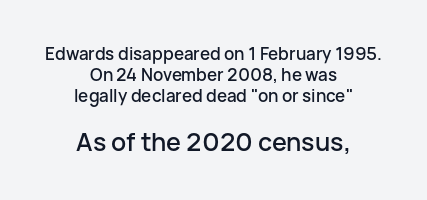
{"italic": "no", "underline": "no", "align": "center", "line_spacing_ratio": 1.23, "letter_spacing": "normal", "letter_spacing_em": 0.0, "larger_block": "second", "size_ratio": 1.47, "glyph_px": 25}
